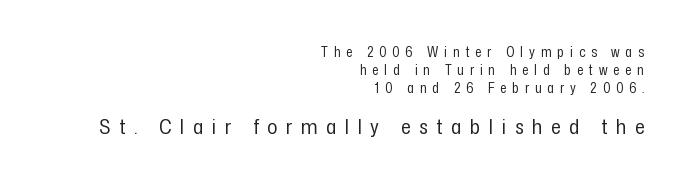
The image shows 21 px text type, upright; set right-aligned, normal line spacing (1.27x), unusually wide letter spacing (+0.41 em), not underlined; the second (bottom) block is 1.5x larger.
